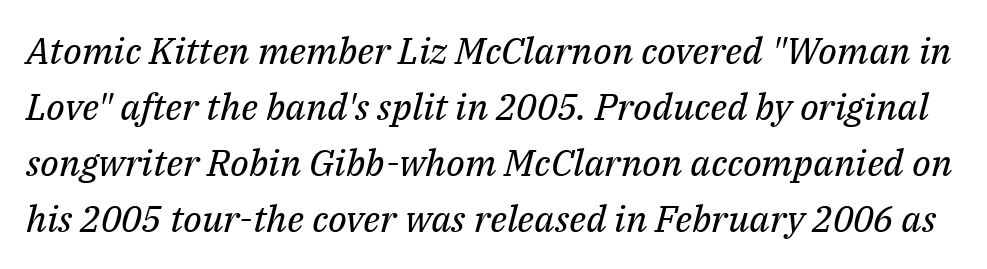
Q: Is the text bold? A: No.
Q: Is the text italic (slanted)? A: Yes, it leans right by about 14 degrees.
Q: Is the typeface a serif or a sans-serif typeface? A: Serif.
Q: Is the text underlined? A: No.
Q: Is the spacing between letters normal or unusually wide? A: Normal.
Q: Is the spacing between lines tight, normal or loose? A: Normal.
Q: Width (condensed, normal, or wide)? A: Normal.
Q: Stroke contrast? A: Medium.
Q: x-height? A: Medium.
Q: Monospaced? A: No.
